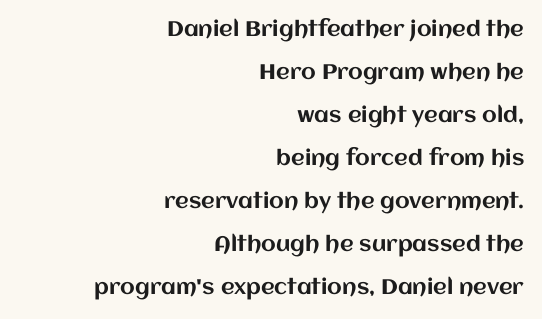
The image shows 21 px text type, upright; set right-aligned, loose line spacing (2.05x), normal letter spacing, not underlined.
